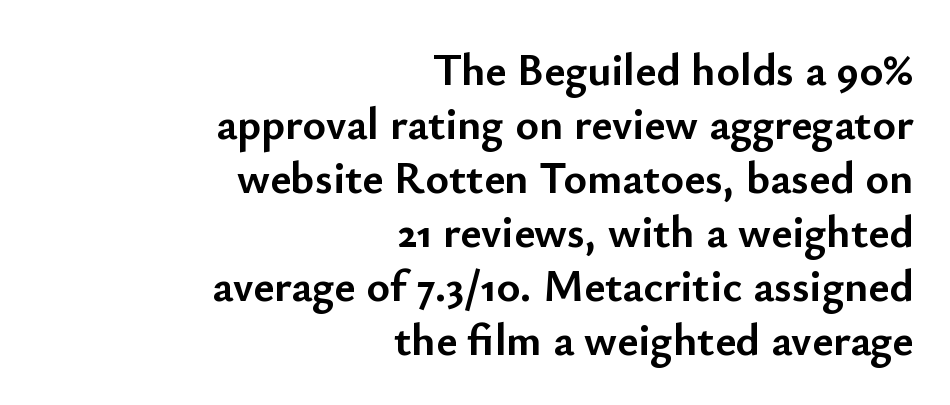
Here the designer chose a conventional face with non-uniform glyph widths. There is no visible air inserted between adjacent glyphs. This is heavy type, rendered in bold. A student would call this right alignment; a typographer would say flush right, rag left. The font family rendered here belongs to the sans-serif group. Each row of text sits above clean, open space.
